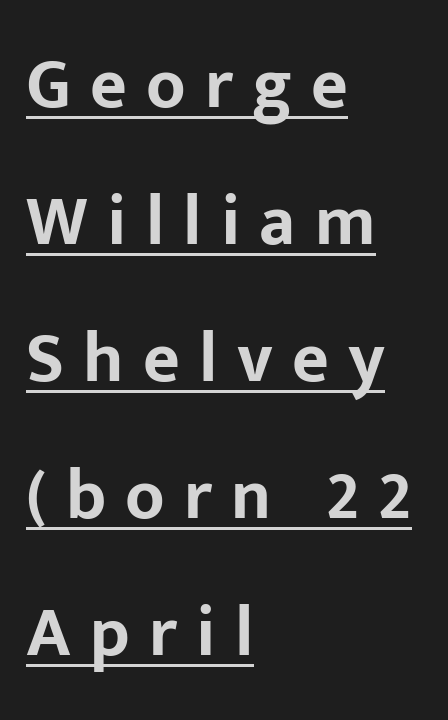
Weight: bold. These lines are set flush left with a ragged right edge. Rows of type keep a wide berth in the vertical direction. A rule runs beneath these lines of type. Loose tracking; the words dissolve into strings of separated letters. Each letter's strokes conclude bluntly, with no projecting serifs.
